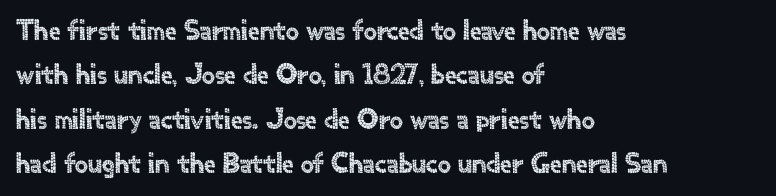
Q: Is the text italic (slanted)? A: No, it is upright.
Q: Is the typeface a serif or a sans-serif typeface? A: Sans-serif.
Q: Is the text underlined? A: No.
Q: How is the paragraph aligned? A: Left-aligned.
Q: Is the spacing between letters normal or unusually wide? A: Normal.
Q: Is the spacing between lines tight, normal or loose? A: Normal.
Q: Width (condensed, normal, or wide)? A: Normal.
Q: x-height? A: Small.
Q: Monospaced? A: No.
